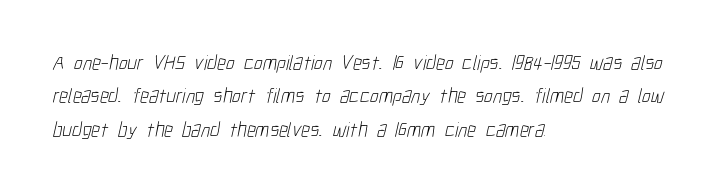
The image shows 21 px text type; set left-aligned, normal line spacing (1.59x), normal letter spacing, not underlined.
